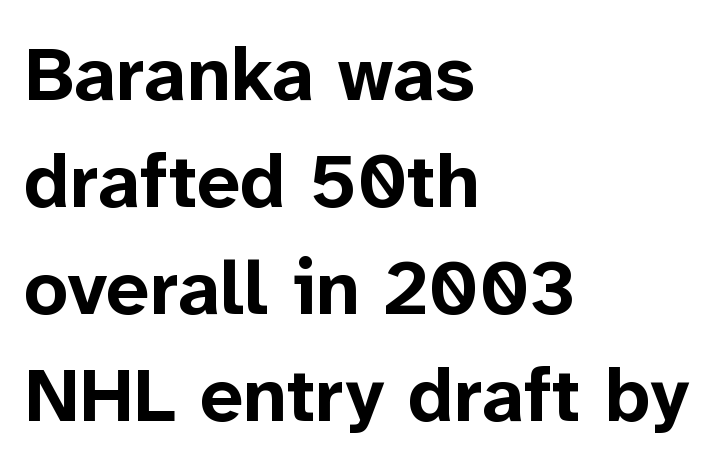
The image shows 77 px bold sans-serif type, upright; set left-aligned, normal line spacing (1.39x), normal letter spacing, not underlined; low stroke contrast and a medium x-height.
